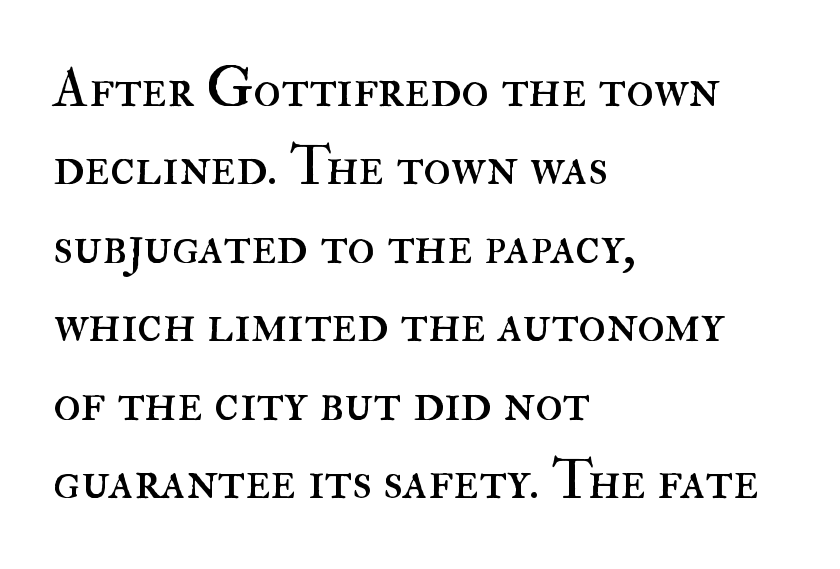
{"italic": "no", "bold": "no", "weight": "regular", "width": "normal", "stroke_contrast": "high", "x_height": "small", "monospaced": "no", "underline": "no", "align": "left", "line_spacing": "normal", "line_spacing_ratio": 1.4, "letter_spacing": "normal", "letter_spacing_em": 0.0, "glyph_px": 56}
